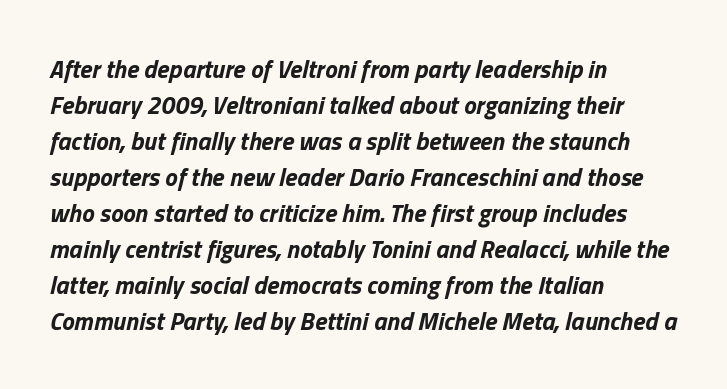
Q: Is the text bold? A: Yes.
Q: Is the text italic (slanted)? A: Yes, it leans right by about 13 degrees.
Q: Is the text underlined? A: No.
Q: How is the paragraph aligned? A: Left-aligned.
Q: Is the spacing between letters normal or unusually wide? A: Normal.
Q: Is the spacing between lines tight, normal or loose? A: Normal.
